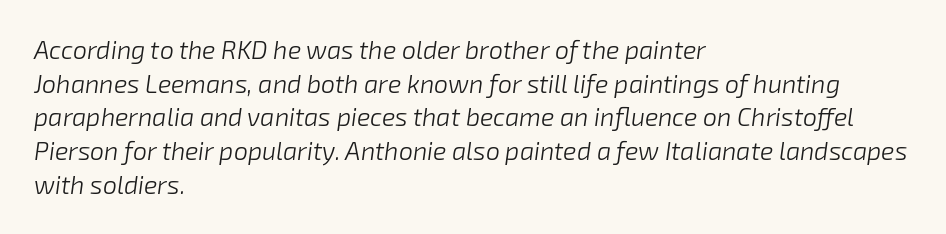
Q: Is the text bold? A: No.
Q: Is the text italic (slanted)? A: Yes, it leans right by about 8 degrees.
Q: Is the text underlined? A: No.
Q: How is the paragraph aligned? A: Left-aligned.
Q: Is the spacing between letters normal or unusually wide? A: Normal.
Q: Is the spacing between lines tight, normal or loose? A: Normal.
